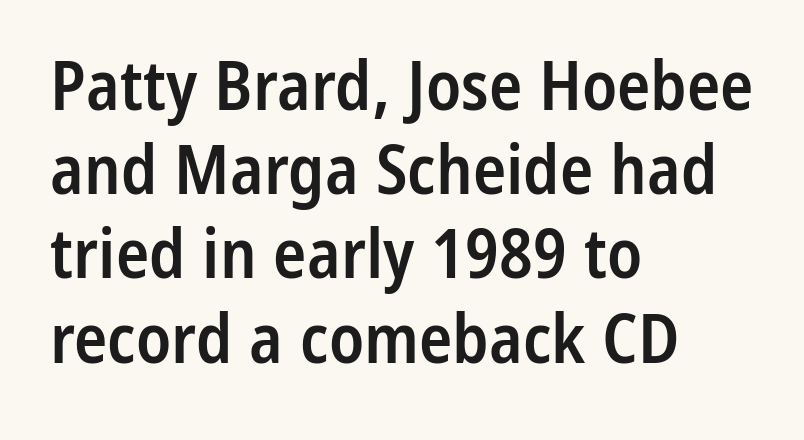
The image shows 69 px semibold, condensed sans-serif type, upright; set left-aligned, line spacing 1.22x, normal letter spacing, not underlined; low stroke contrast and a medium x-height.
